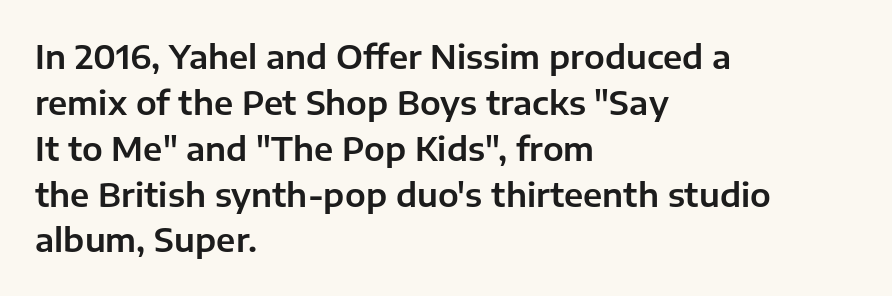
{"serif": "no", "italic": "no", "width": "normal", "stroke_contrast": "low", "x_height": "medium", "monospaced": "no", "underline": "no", "align": "left", "line_spacing": "normal", "line_spacing_ratio": 1.39, "letter_spacing": "normal", "letter_spacing_em": 0.0, "glyph_px": 33}
